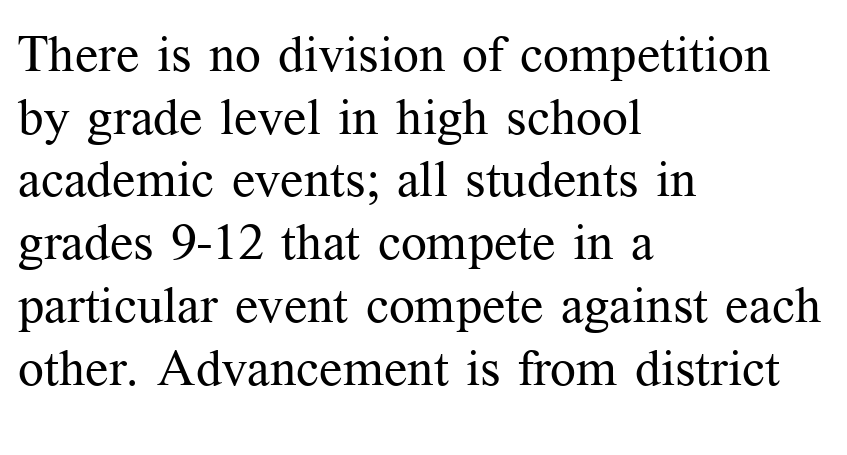
Posture: vertical. Character widths vary here, with narrow letters taking less room than wide ones. Stroke terminals: seriffed. This is not heavy type; no bold has been used. A bare baseline throughout the passage. Leftover space on each line is placed entirely after the last word.
